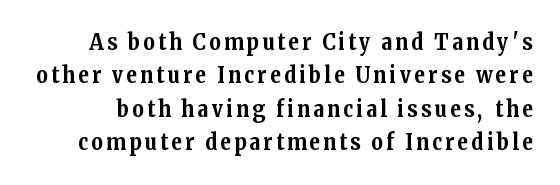
The image shows 22 px bold type, upright; set normal line spacing (1.52x), not underlined.
